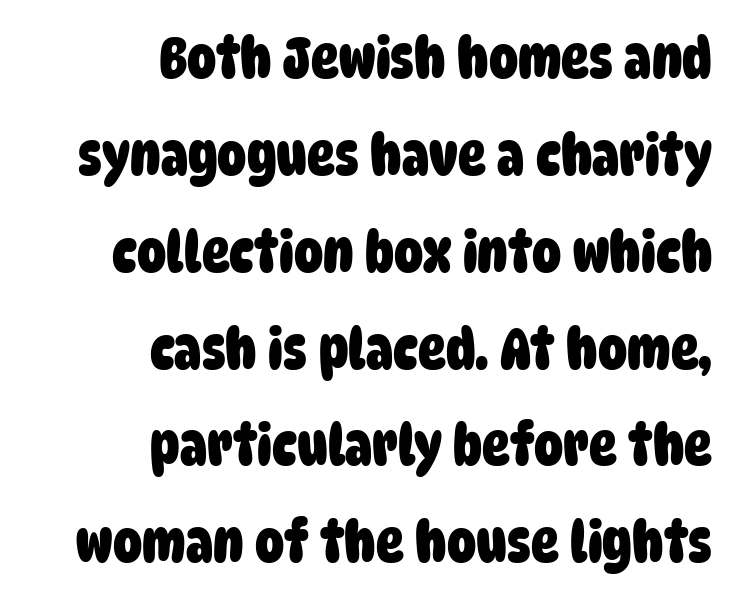
The image shows 58 px heavy, condensed sans-serif type; set right-aligned, normal line spacing (1.67x), normal letter spacing, not underlined; low stroke contrast and a large x-height.
